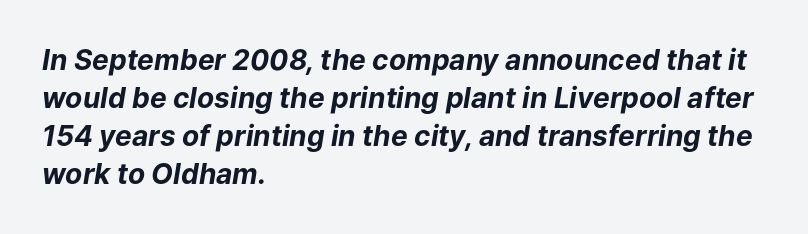
Chunky letters — that's bold for sure. Rule under the text: the space is simply empty. In terms of leading, this rendering sits right in the middle. Proportional: the letters do not fall into vertical columns. These lines are set flush left with a ragged right edge.
